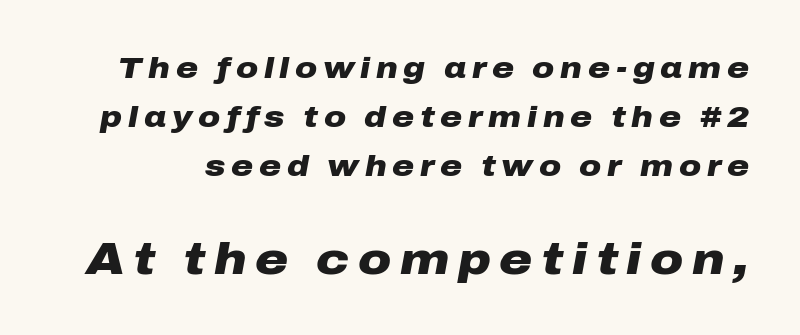
{"italic": "yes", "lean": "right", "slant_degrees": 10, "bold": "yes", "weight": "heavy", "width": "wide", "stroke_contrast": "low", "x_height": "medium", "monospaced": "no", "underline": "no", "line_spacing": "normal", "line_spacing_ratio": 1.63, "larger_block": "second", "size_ratio": 1.5, "glyph_px": 45}
